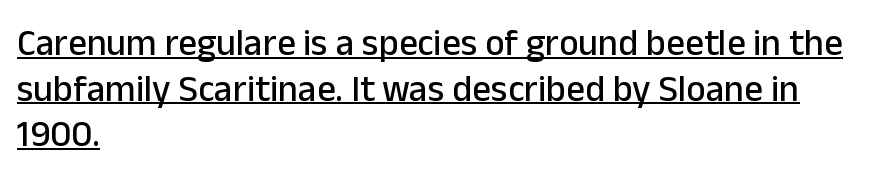
Does a line run under the words? Yes, clearly. You can tell from the bare stems that sans-serif type was used. Character widths vary here, with narrow letters taking less room than wide ones. Tall strokes in this sample are plumb rather than angled. Short and long lines alike share a common starting point at left. This sample uses plain, unmodified letter spacing.
